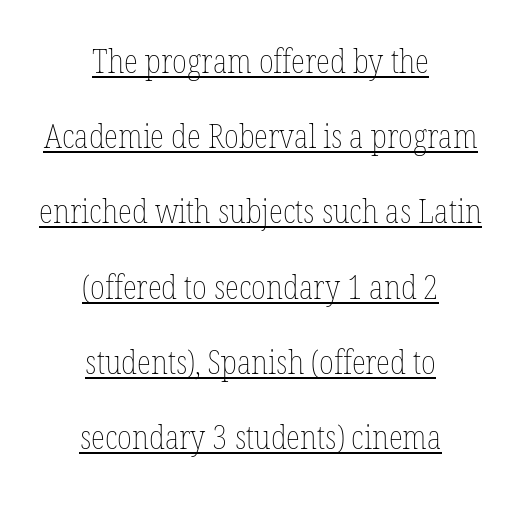
{"italic": "no", "bold": "no", "weight": "thin", "width": "condensed", "stroke_contrast": "low", "x_height": "medium", "monospaced": "no", "underline": "yes", "align": "center", "line_spacing": "loose", "line_spacing_ratio": 2.28, "letter_spacing": "normal", "letter_spacing_em": 0.0, "glyph_px": 33}
